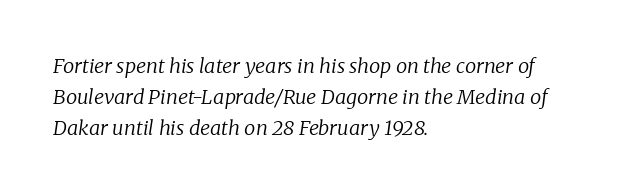
Q: Is the text bold? A: No.
Q: Is the text italic (slanted)? A: Yes, it leans right by about 8 degrees.
Q: Is the text underlined? A: No.
Q: How is the paragraph aligned? A: Left-aligned.
Q: Is the spacing between letters normal or unusually wide? A: Normal.
Q: Is the spacing between lines tight, normal or loose? A: Normal.
